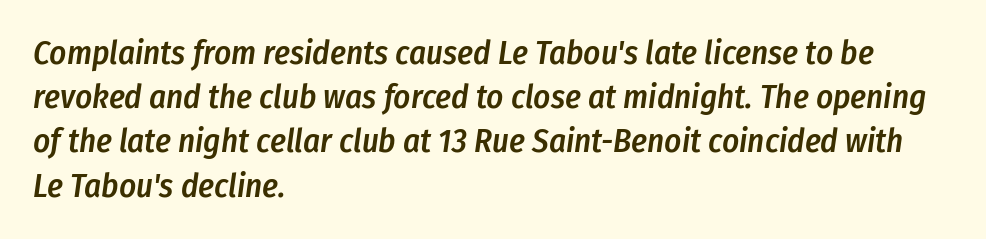
Q: Is the text bold? A: Semi-bold.
Q: Is the text italic (slanted)? A: Yes, it leans right by about 8 degrees.
Q: Is the text underlined? A: No.
Q: How is the paragraph aligned? A: Left-aligned.
Q: Is the spacing between letters normal or unusually wide? A: Normal.
Q: Is the spacing between lines tight, normal or loose? A: Normal.
Q: Width (condensed, normal, or wide)? A: Condensed.
Q: Stroke contrast? A: Low.
Q: x-height? A: Medium.
Q: Monospaced? A: No.
